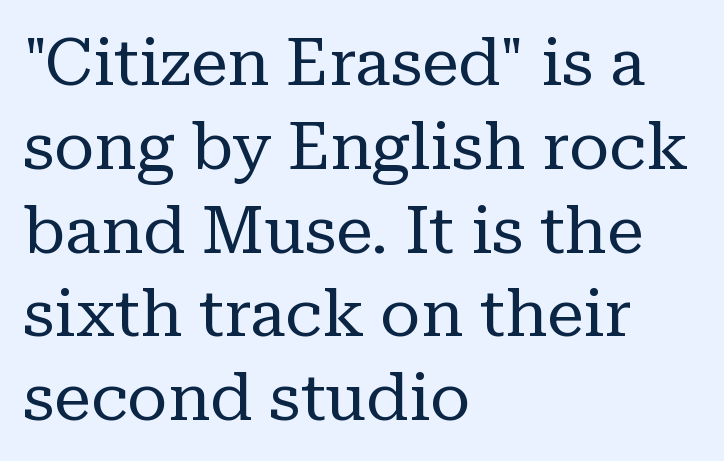
The image shows 66 px regular-weight serif type, upright; set left-aligned, normal line spacing (1.27x), normal letter spacing, not underlined; low stroke contrast and a medium x-height.
